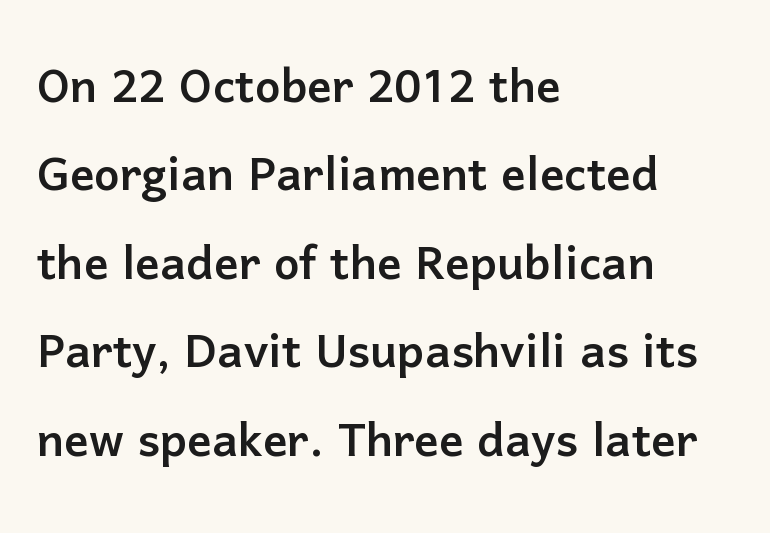
The letters stand straight up with perfectly vertical stems. Nobody touched the tracking dial on this one. One-word summary of the alignment: left. The strip under each line holds only bare page. Character widths vary here, with narrow letters taking less room than wide ones.
